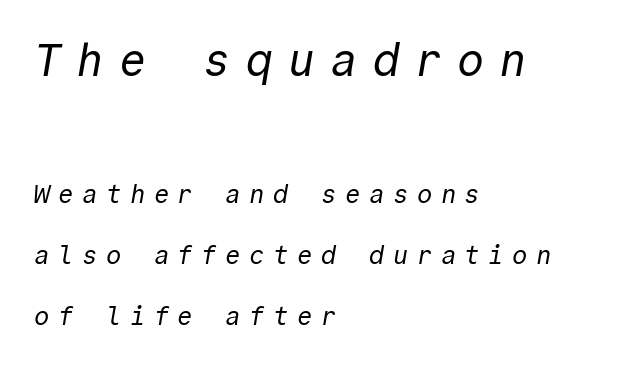
Q: Is the text bold? A: No.
Q: Is the typeface a serif or a sans-serif typeface? A: Sans-serif.
Q: Is the text underlined? A: No.
Q: How is the paragraph aligned? A: Left-aligned.
Q: Is the spacing between letters normal or unusually wide? A: Unusually wide.
Q: Is the spacing between lines tight, normal or loose? A: Loose.
Q: Which block of text is set in a larger size, the first (top) or the second (bottom)? A: The first (top) one.
Q: Width (condensed, normal, or wide)? A: Normal.
Q: x-height? A: Medium.
Q: Monospaced? A: Yes.
